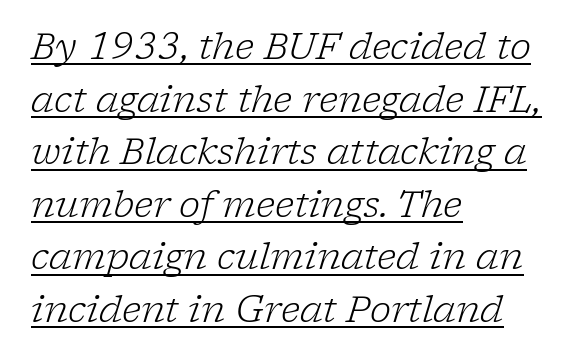
The image shows 36 px light serif type, italic (leaning right); set left-aligned, normal line spacing (1.46x), normal letter spacing, underlined; low stroke contrast and a medium x-height.
